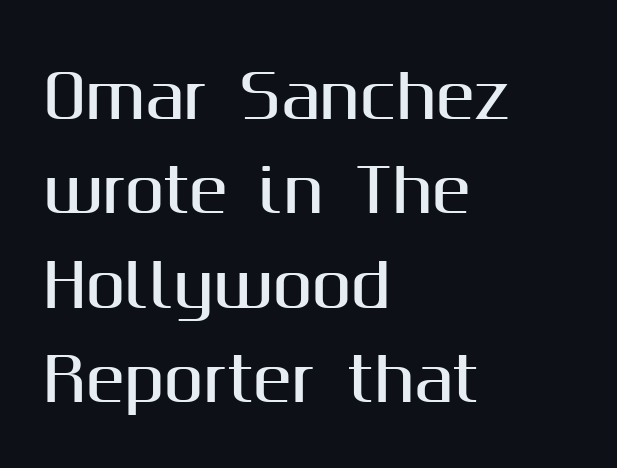
A typesetter would call this proportional, since set widths differ per character. This rendering features lettering with no underline. This sample is left-justified, so line endings fall wherever the words run out. Every character sits straight up, as roman type does. The line texture is even and compact thanks to regular tracking.
